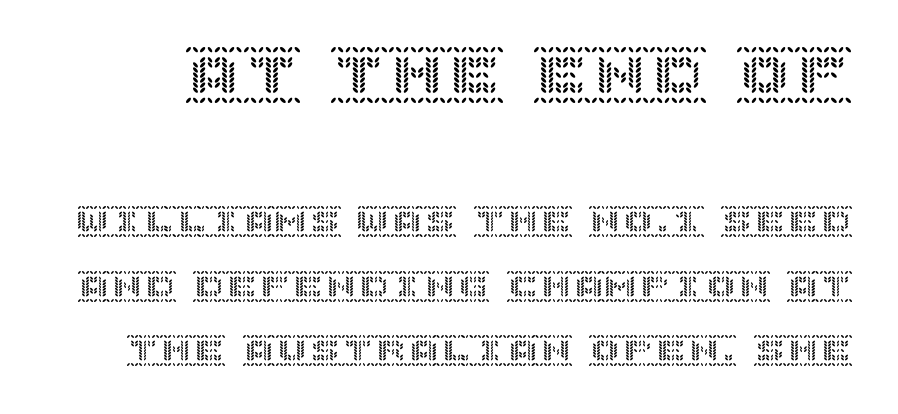
{"italic": "no", "width": "normal", "x_height": "large", "underline": "no", "line_spacing": "loose", "line_spacing_ratio": 1.95, "letter_spacing": "normal", "letter_spacing_em": 0.0, "larger_block": "first", "size_ratio": 1.76, "glyph_px": 58}
